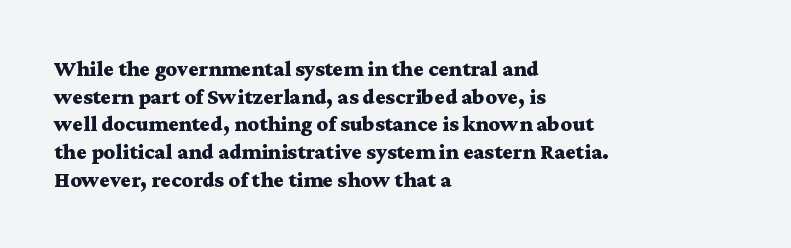
These words are printed bold, with thick strokes throughout. The string is rendered with underlining switched off. What's the leading like? Ordinary, nothing unusual. Tracking value appears to be zero — textbook default spacing. This rendering uses left alignment, leaving the right contour irregular. Every stem runs plumb, perpendicular to the baseline.
